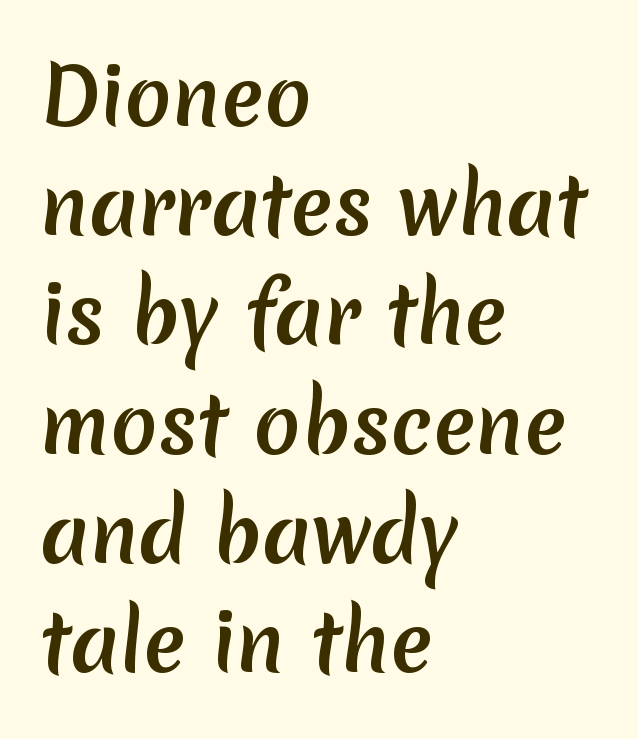
{"serif": "no", "bold": "yes", "weight": "semibold", "width": "normal", "stroke_contrast": "low", "x_height": "medium", "monospaced": "no", "underline": "no", "align": "left", "line_spacing": "normal", "line_spacing_ratio": 1.4, "letter_spacing": "normal", "letter_spacing_em": 0.0, "glyph_px": 78}
